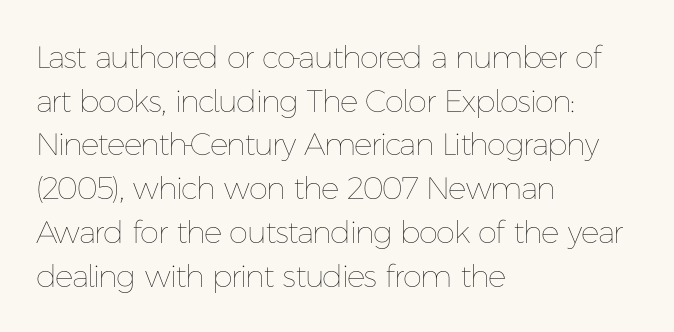
Q: Is the text bold? A: No.
Q: Is the text italic (slanted)? A: No, it is upright.
Q: Is the text underlined? A: No.
Q: How is the paragraph aligned? A: Left-aligned.
Q: Is the spacing between letters normal or unusually wide? A: Normal.
Q: Is the spacing between lines tight, normal or loose? A: Normal.
Q: Width (condensed, normal, or wide)? A: Normal.
Q: Stroke contrast? A: Low.
Q: x-height? A: Medium.
Q: Monospaced? A: No.
